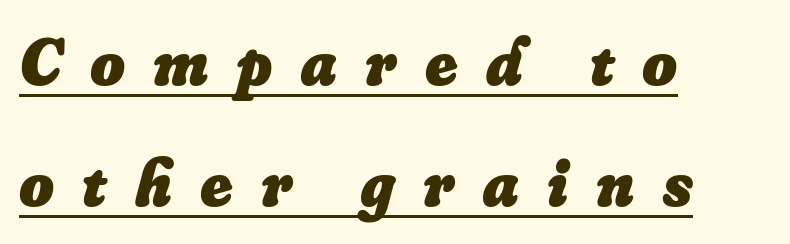
{"italic": "yes", "lean": "right", "slant_degrees": 16, "bold": "yes", "weight": "heavy", "width": "normal", "stroke_contrast": "low", "x_height": "small", "monospaced": "no", "underline": "yes", "align": "left", "line_spacing_ratio": 1.81, "letter_spacing": "wide", "letter_spacing_em": 0.42, "glyph_px": 67}
